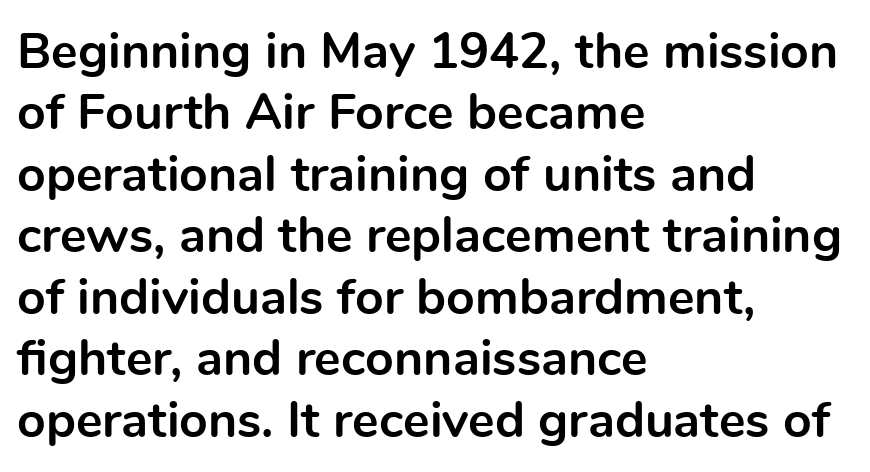
Q: Is the text bold? A: Yes.
Q: Is the text italic (slanted)? A: No, it is upright.
Q: Is the typeface a serif or a sans-serif typeface? A: Sans-serif.
Q: Is the text underlined? A: No.
Q: How is the paragraph aligned? A: Left-aligned.
Q: Is the spacing between letters normal or unusually wide? A: Normal.
Q: Width (condensed, normal, or wide)? A: Normal.
Q: x-height? A: Medium.
Q: Monospaced? A: No.
